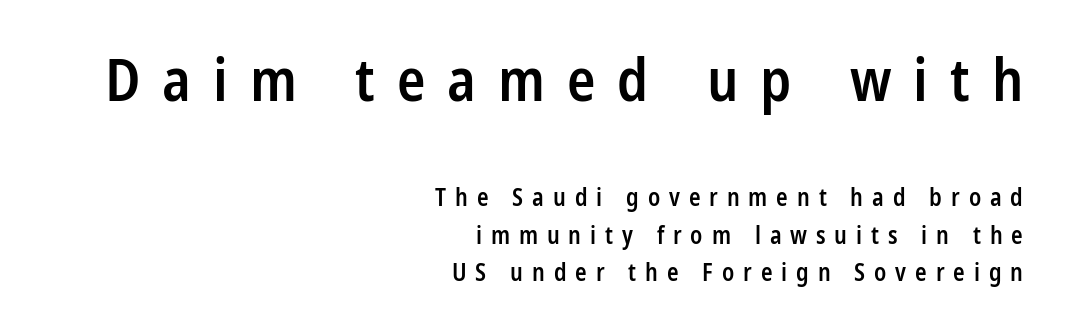
Is the block centered? No — it sits flush against the right margin. What kind of face is this? One without serifs — a sans. The passage shown is semibold, sitting just below true bold. A typesetter would call this leading conventional body-copy spacing.
